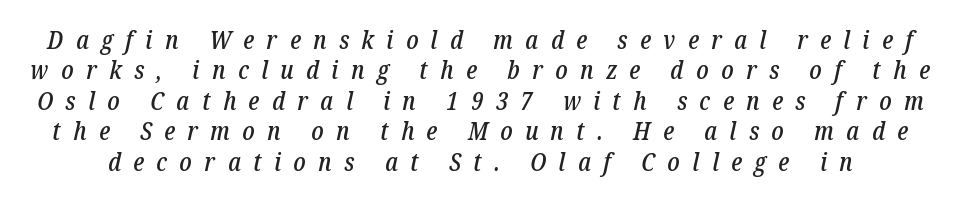
{"italic": "yes", "lean": "right", "slant_degrees": 12, "underline": "no", "line_spacing_ratio": 1.17, "letter_spacing": "wide", "letter_spacing_em": 0.48, "glyph_px": 26}
